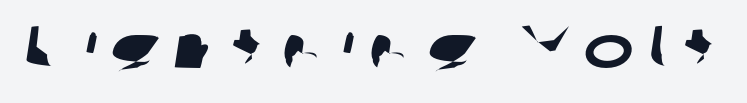
Q: Is the typeface a serif or a sans-serif typeface? A: Sans-serif.
Q: Is the text underlined? A: No.
Q: Is the spacing between letters normal or unusually wide? A: Unusually wide.
Q: Width (condensed, normal, or wide)? A: Wide.
Q: Stroke contrast? A: Low.
Q: x-height? A: Medium.
Q: Monospaced? A: No.
